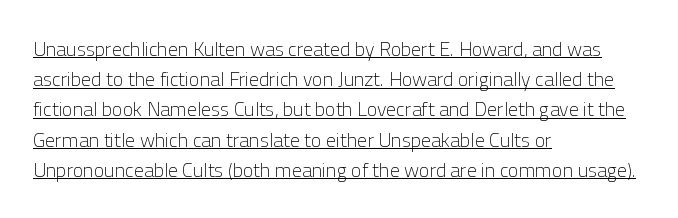
The axis of the letterforms is exactly vertical. The lines in this sample share a left origin and differ only in where they stop. Emphasis is given by a line drawn under the lettering. The horizontal fit of the characters is conventional and even.
